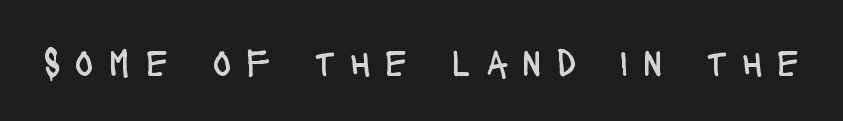
Q: Is the text bold? A: No.
Q: Is the text italic (slanted)? A: No, it is upright.
Q: Is the typeface a serif or a sans-serif typeface? A: Sans-serif.
Q: Is the text underlined? A: No.
Q: Is the spacing between letters normal or unusually wide? A: Unusually wide.
Q: Width (condensed, normal, or wide)? A: Condensed.
Q: Stroke contrast? A: Low.
Q: x-height? A: Large.
Q: Monospaced? A: No.
